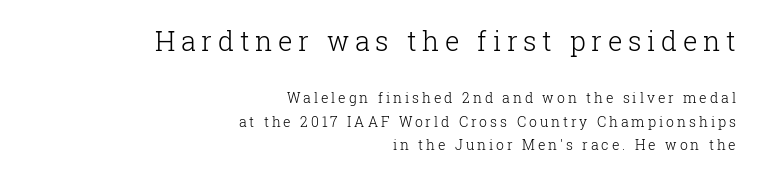
{"italic": "no", "bold": "no", "underline": "no", "align": "right", "line_spacing": "normal", "line_spacing_ratio": 1.66, "letter_spacing": "wide", "letter_spacing_em": 0.21, "larger_block": "first", "size_ratio": 1.93, "glyph_px": 27}
